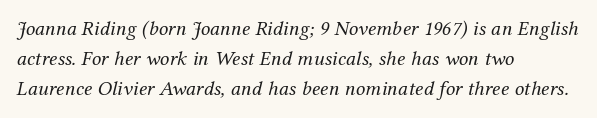
The whole block is typeset with a tilt. Each stroke keeps to a modest, everyday thickness or less. Characters follow at the spacing the type designer built in. This sample keeps an unexceptional amount of space between lines. Beneath every word, the page is bare.
